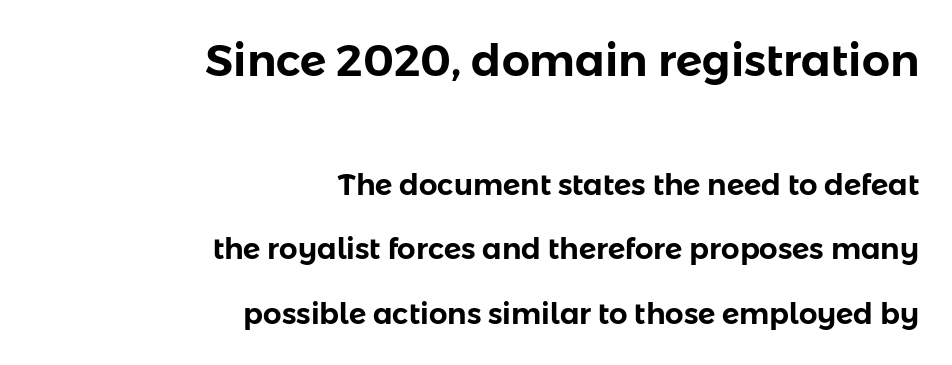
Q: Is the text italic (slanted)? A: No, it is upright.
Q: Is the typeface a serif or a sans-serif typeface? A: Sans-serif.
Q: Is the text underlined? A: No.
Q: How is the paragraph aligned? A: Right-aligned.
Q: Is the spacing between letters normal or unusually wide? A: Normal.
Q: Is the spacing between lines tight, normal or loose? A: Loose.
Q: Which block of text is set in a larger size, the first (top) or the second (bottom)? A: The first (top) one.
Q: Width (condensed, normal, or wide)? A: Normal.
Q: Stroke contrast? A: Low.
Q: x-height? A: Medium.
Q: Monospaced? A: No.
